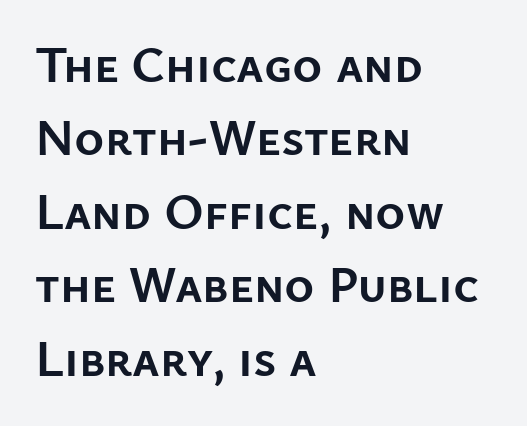
The image shows 51 px semibold sans-serif type, upright; set left-aligned, normal line spacing (1.44x), normal letter spacing, not underlined; low stroke contrast and a medium x-height.
